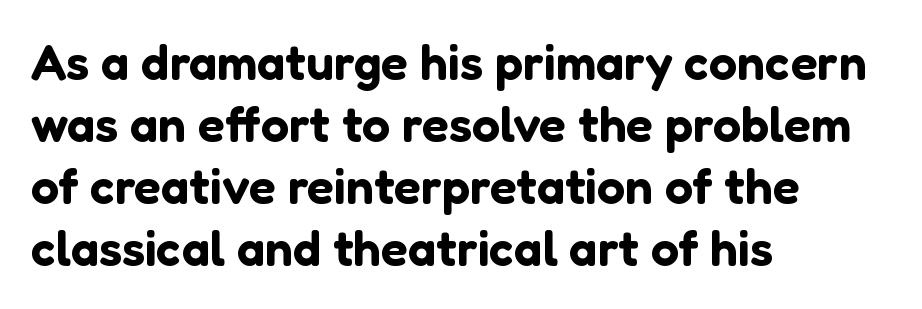
The image shows 50 px sans-serif type, upright; set left-aligned, line spacing 1.24x, normal letter spacing, not underlined; low stroke contrast and a medium x-height.
